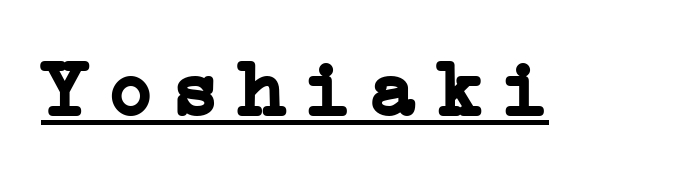
The image shows 79 px semibold serif type, upright; set unusually wide letter spacing (+0.23 em), underlined; low stroke contrast and a medium x-height.
